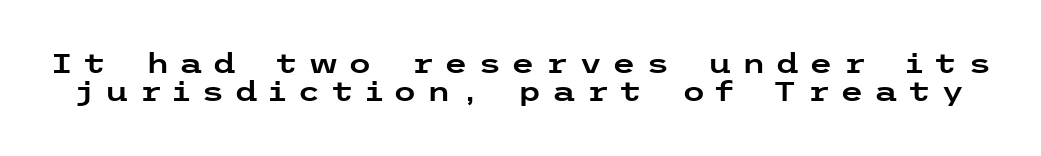
{"italic": "no", "underline": "no", "line_spacing": "tight", "line_spacing_ratio": 1.05, "letter_spacing": "wide", "letter_spacing_em": 0.37, "glyph_px": 27}
